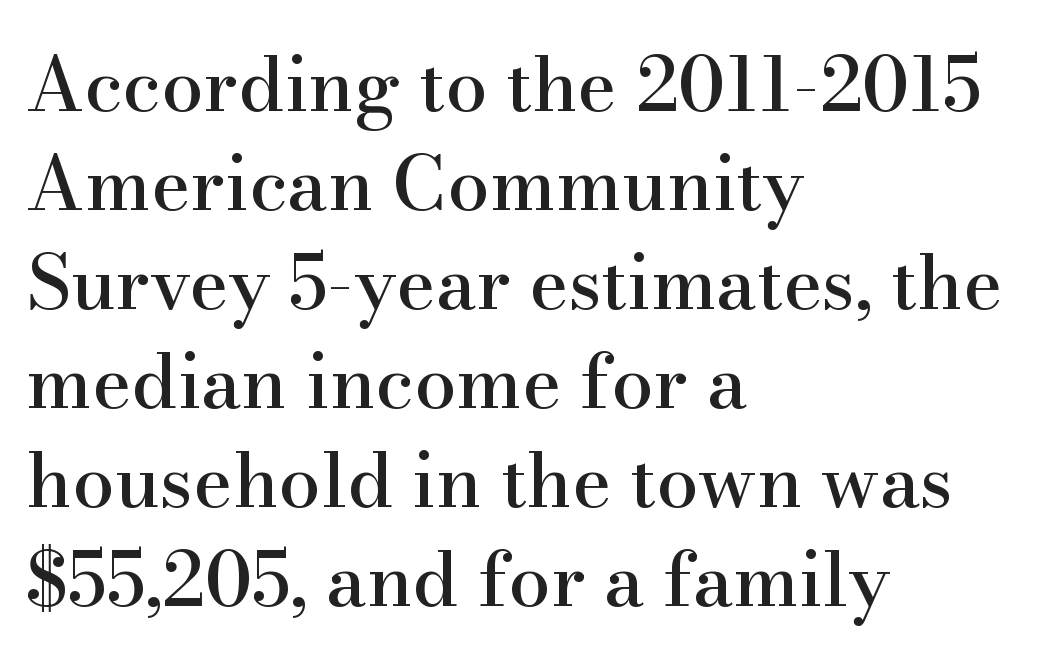
Q: Is the text italic (slanted)? A: No, it is upright.
Q: Is the typeface a serif or a sans-serif typeface? A: Serif.
Q: Is the text underlined? A: No.
Q: How is the paragraph aligned? A: Left-aligned.
Q: Is the spacing between letters normal or unusually wide? A: Normal.
Q: Is the spacing between lines tight, normal or loose? A: Normal.
Q: Width (condensed, normal, or wide)? A: Normal.
Q: Stroke contrast? A: High.
Q: x-height? A: Small.
Q: Monospaced? A: No.
